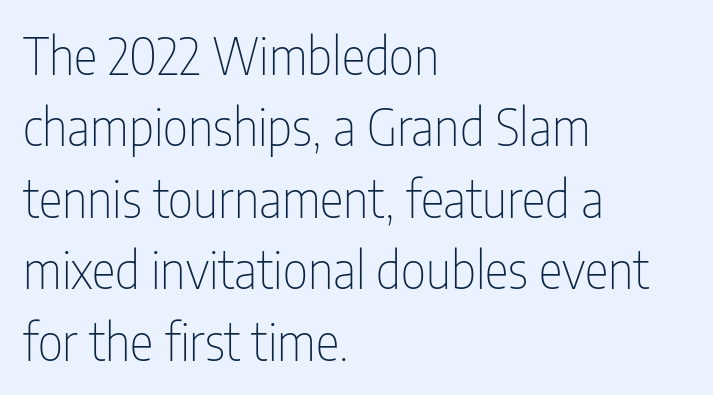
Is the stroke heavy? The answer is a plain regular-or-lighter. Horizontal alignment here is leftward, the default for most running prose. You could not count columns in this text — the font is proportionally spaced. The block of text has a typical density, with ordinary space between rows.
